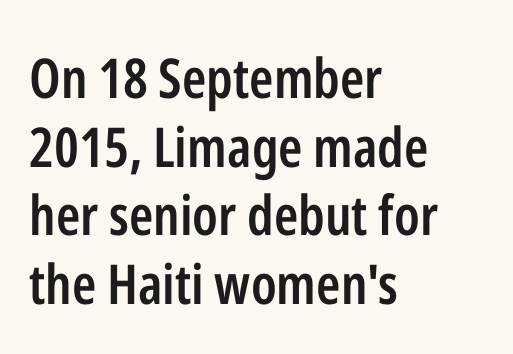
The image shows 55 px semibold, condensed sans-serif type, upright; set left-aligned, normal line spacing (1.25x), normal letter spacing, not underlined; low stroke contrast and a medium x-height.
